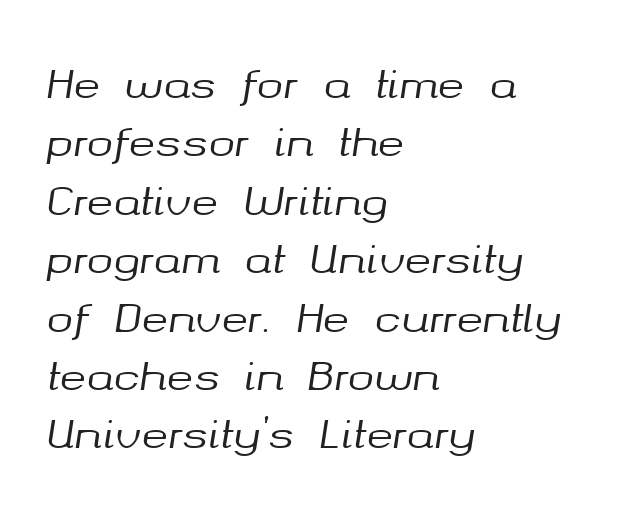
Rendered with sloped, italic letterforms. Which margin do the lines hug? The left one — the right edge is uneven. This rendering leaves character spacing at its baseline value. These lines are rendered in a variable-pitch font.
